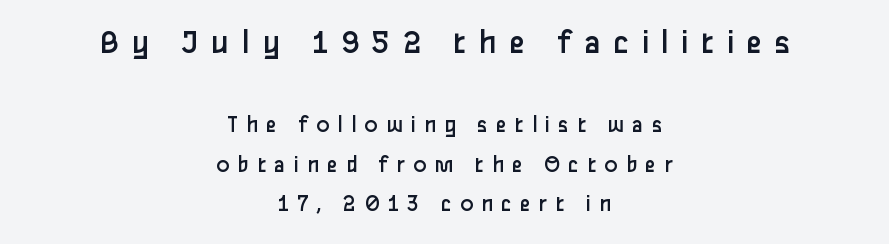
Q: Is the text bold? A: No.
Q: Is the text italic (slanted)? A: No, it is upright.
Q: Is the typeface a serif or a sans-serif typeface? A: Sans-serif.
Q: Is the text underlined? A: No.
Q: How is the paragraph aligned? A: Centered.
Q: Is the spacing between letters normal or unusually wide? A: Unusually wide.
Q: Is the spacing between lines tight, normal or loose? A: Normal.
Q: Which block of text is set in a larger size, the first (top) or the second (bottom)? A: The first (top) one.
Q: Width (condensed, normal, or wide)? A: Normal.
Q: Stroke contrast? A: Low.
Q: x-height? A: Medium.
Q: Monospaced? A: No.
